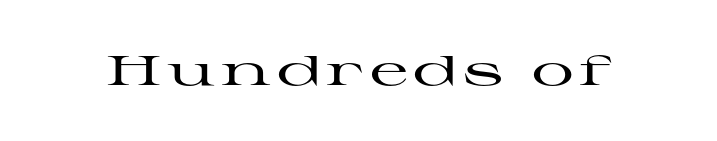
Q: Is the text italic (slanted)? A: No, it is upright.
Q: Is the typeface a serif or a sans-serif typeface? A: Serif.
Q: Is the text underlined? A: No.
Q: Width (condensed, normal, or wide)? A: Wide.
Q: Stroke contrast? A: High.
Q: x-height? A: Medium.
Q: Monospaced? A: No.
